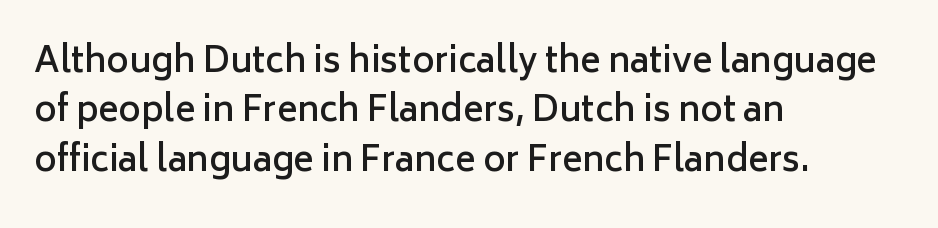
The image shows 34 px semibold sans-serif type, upright; set left-aligned, normal line spacing (1.45x), normal letter spacing, not underlined; low stroke contrast and a medium x-height.
